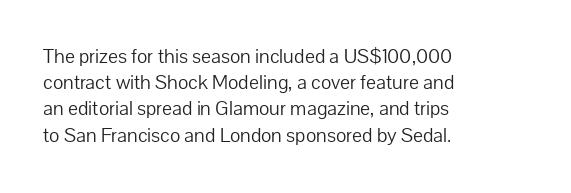
The image shows 21 px text type, upright; set left-aligned, normal line spacing (1.25x), normal letter spacing, not underlined.
